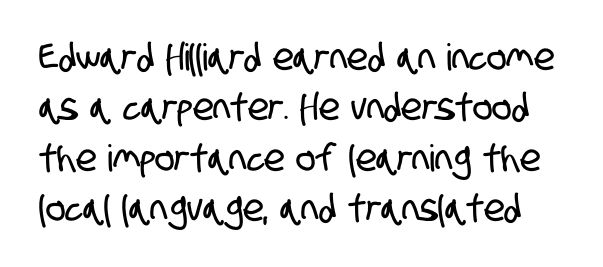
Q: Is the typeface a serif or a sans-serif typeface? A: Sans-serif.
Q: Is the text underlined? A: No.
Q: Is the spacing between letters normal or unusually wide? A: Normal.
Q: Is the spacing between lines tight, normal or loose? A: Normal.
Q: Width (condensed, normal, or wide)? A: Condensed.
Q: Stroke contrast? A: Low.
Q: x-height? A: Large.
Q: Monospaced? A: No.
